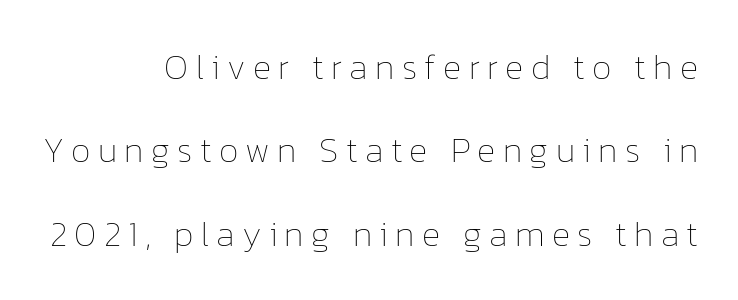
Q: Is the text bold? A: No.
Q: Is the text italic (slanted)? A: No, it is upright.
Q: Is the text underlined? A: No.
Q: How is the paragraph aligned? A: Right-aligned.
Q: Is the spacing between letters normal or unusually wide? A: Unusually wide.
Q: Is the spacing between lines tight, normal or loose? A: Loose.
Q: Width (condensed, normal, or wide)? A: Normal.
Q: Stroke contrast? A: Low.
Q: x-height? A: Medium.
Q: Monospaced? A: No.
